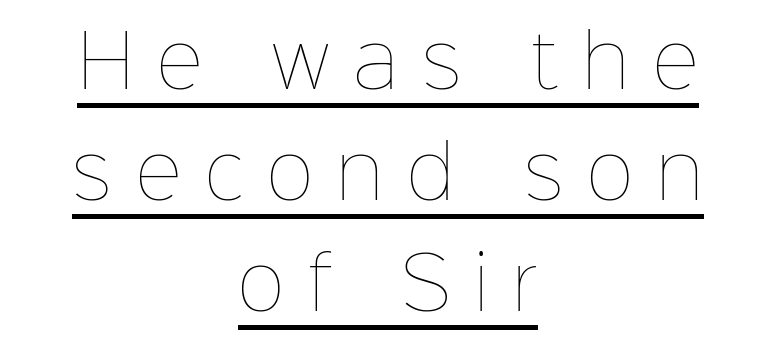
{"italic": "no", "bold": "no", "weight": "thin", "width": "normal", "stroke_contrast": "low", "x_height": "medium", "monospaced": "no", "underline": "yes", "align": "center", "line_spacing": "normal", "line_spacing_ratio": 1.54, "letter_spacing": "wide", "letter_spacing_em": 0.33, "glyph_px": 72}
